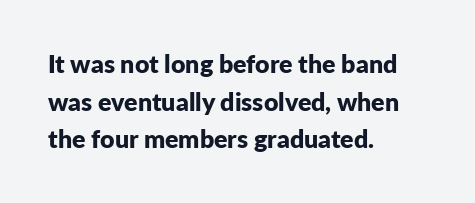
The image shows 25 px bold type, upright; set left-aligned, normal line spacing (1.51x), normal letter spacing, not underlined.
